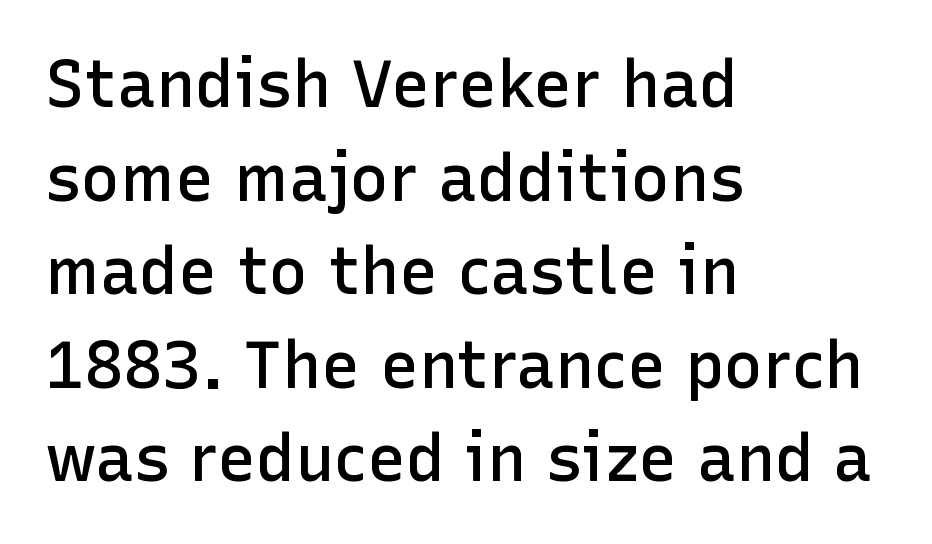
The image shows 65 px semibold sans-serif type, upright; set left-aligned, normal line spacing (1.44x), normal letter spacing, not underlined; low stroke contrast and a medium x-height.
